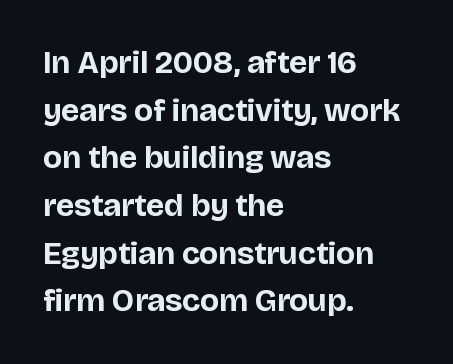
These lines were composed using upright roman letters. Honestly, the row spacing looks completely unremarkable. This sample has the flowing, uneven cadence of proportional lettering. In CSS terms this would be text-align: left. Descender tails drop into unmarked territory. On the weight axis this lands at bold, roughly 700.
